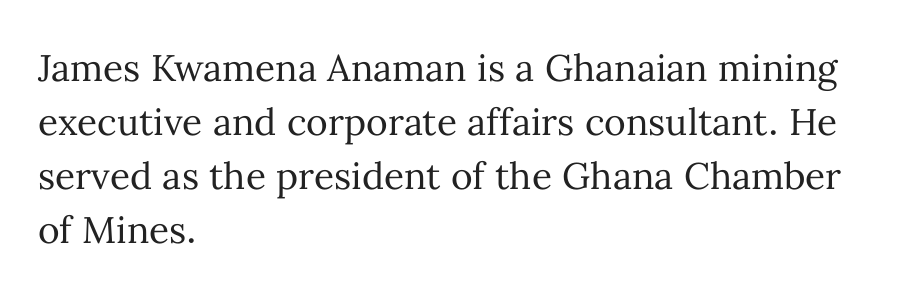
Q: Is the text bold? A: No.
Q: Is the text italic (slanted)? A: No, it is upright.
Q: Is the text underlined? A: No.
Q: How is the paragraph aligned? A: Left-aligned.
Q: Is the spacing between letters normal or unusually wide? A: Normal.
Q: Is the spacing between lines tight, normal or loose? A: Normal.
Q: Width (condensed, normal, or wide)? A: Normal.
Q: Stroke contrast? A: Medium.
Q: x-height? A: Medium.
Q: Monospaced? A: No.
